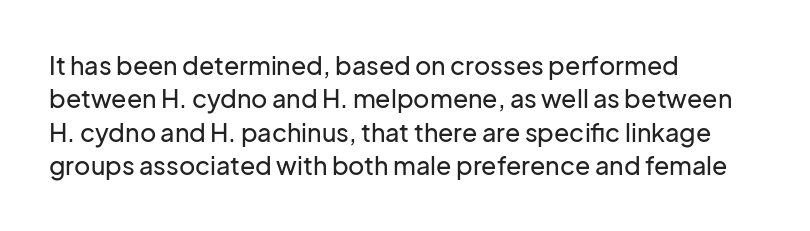
{"italic": "no", "underline": "no", "align": "left", "line_spacing": "normal", "line_spacing_ratio": 1.34, "letter_spacing": "normal", "letter_spacing_em": 0.0, "glyph_px": 25}
